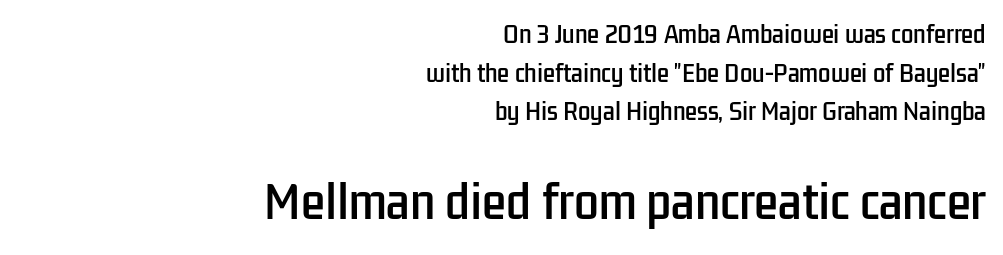
This rendering uses right alignment, leaving the left contour irregular. These lines were composed using upright roman letters. This sample has the flowing, uneven cadence of proportional lettering. Plain, unruled lines of type. This rendering employs a face without finishing strokes, i.e., a sans-serif.
